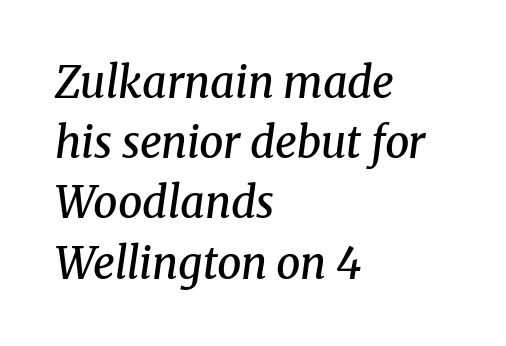
The image shows 43 px semibold serif type, italic (leaning right); set left-aligned, normal line spacing (1.4x), normal letter spacing, not underlined; medium stroke contrast and a medium x-height.
